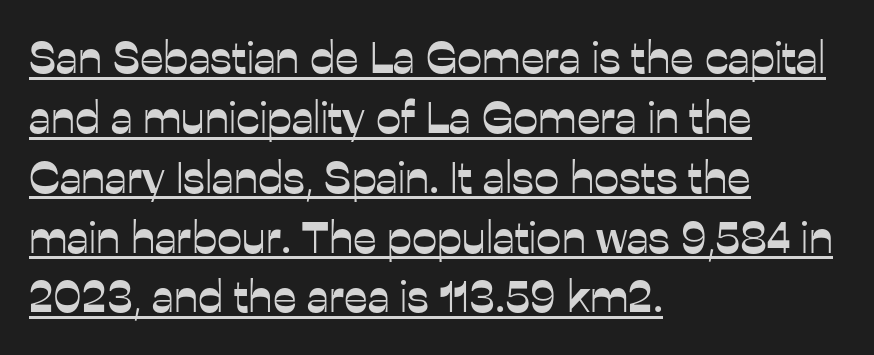
Evenly set lines give the paragraph a standard silhouette. Teacher's note: observe the even left margin — that is flush-left alignment. Spacing between characters is what you'd get straight out of the box. The rendering uses natural spacing where letterforms have individual widths. This sample uses an upright cut, with every glyph sitting square on the baseline.
